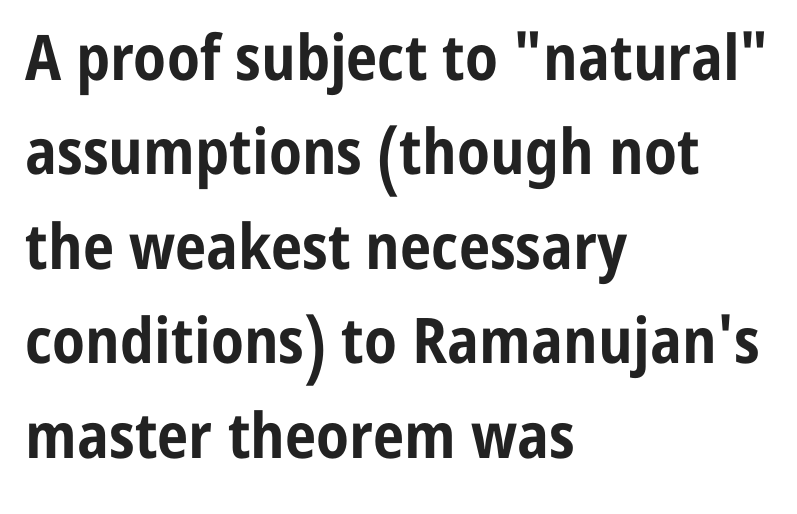
Characters follow at the spacing the type designer built in. A typesetter would call this leading conventional body-copy spacing. The area under the type is left untouched. This is roman type, the default non-slanted kind. Classification — sans serif.
